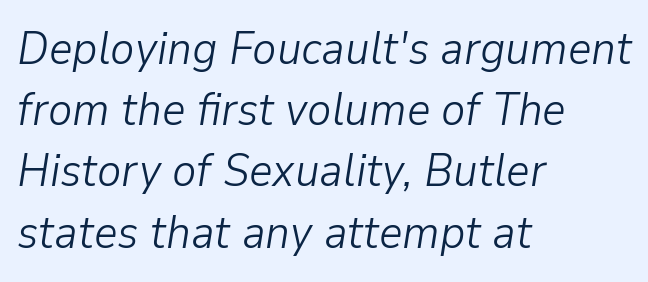
Q: Is the text bold? A: No.
Q: Is the text italic (slanted)? A: Yes, it leans right by about 9 degrees.
Q: Is the text underlined? A: No.
Q: How is the paragraph aligned? A: Left-aligned.
Q: Is the spacing between letters normal or unusually wide? A: Normal.
Q: Is the spacing between lines tight, normal or loose? A: Normal.
Q: Width (condensed, normal, or wide)? A: Normal.
Q: Stroke contrast? A: Low.
Q: x-height? A: Medium.
Q: Monospaced? A: No.
